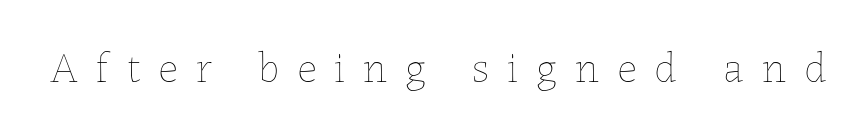
{"italic": "no", "bold": "no", "weight": "thin", "width": "normal", "stroke_contrast": "low", "x_height": "medium", "monospaced": "no", "underline": "no", "letter_spacing": "wide", "letter_spacing_em": 0.42, "glyph_px": 43}
